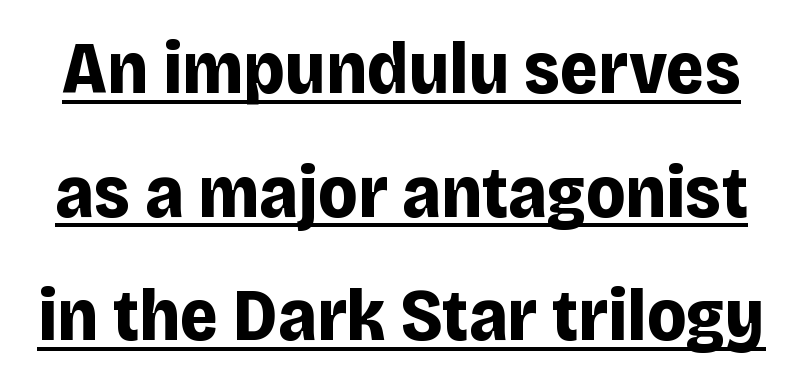
{"serif": "no", "italic": "no", "bold": "yes", "weight": "bold", "width": "normal", "stroke_contrast": "low", "x_height": "large", "monospaced": "no", "underline": "yes", "line_spacing": "normal", "line_spacing_ratio": 1.67, "letter_spacing": "normal", "letter_spacing_em": 0.0, "glyph_px": 74}
